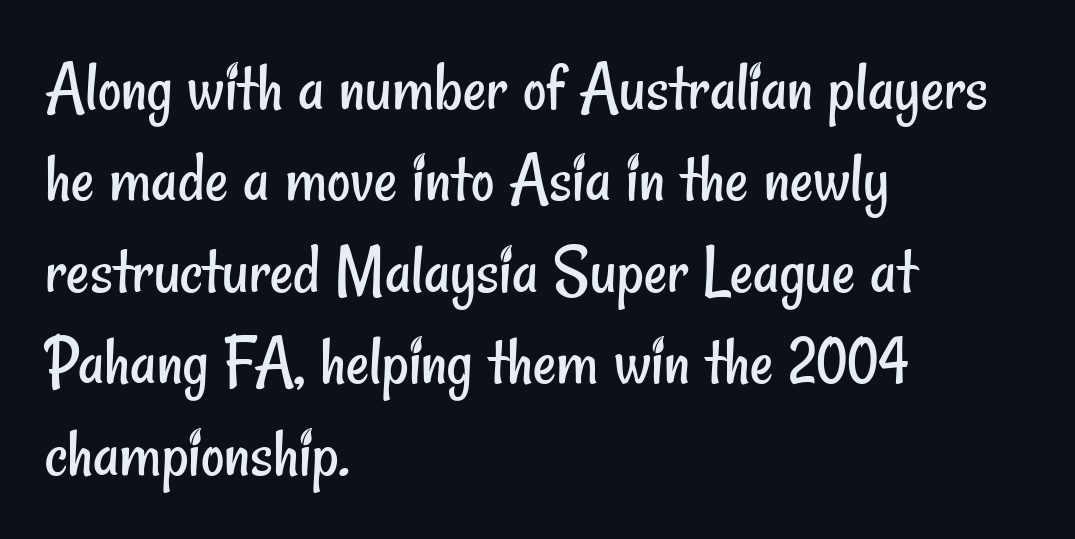
The letters advance in unequal steps, a hallmark of proportional type. The characters are drawn with everyday or finer stroke widths. The passage shown is typeset with a sans-serif family. The zone under the glyphs is completely vacant. A normal amount of white space separates one row of letters from the next. The rendering anchors every line to the left-hand side.
